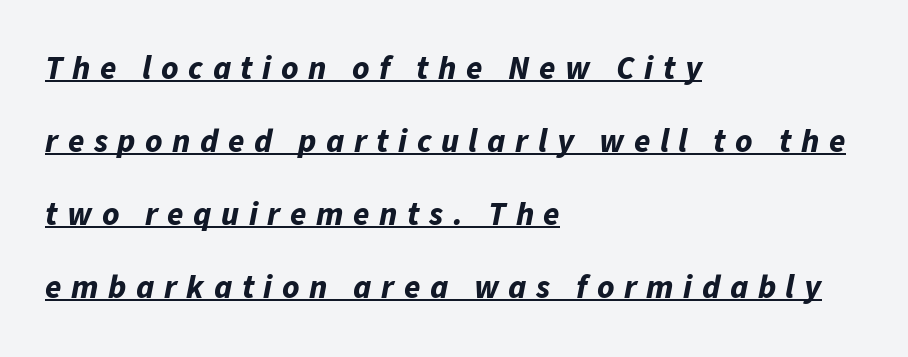
Q: Is the text bold? A: Yes.
Q: Is the text italic (slanted)? A: Yes, it leans right by about 11 degrees.
Q: Is the text underlined? A: Yes.
Q: How is the paragraph aligned? A: Left-aligned.
Q: Is the spacing between letters normal or unusually wide? A: Unusually wide.
Q: Is the spacing between lines tight, normal or loose? A: Loose.
Q: Width (condensed, normal, or wide)? A: Normal.
Q: Stroke contrast? A: Low.
Q: x-height? A: Medium.
Q: Monospaced? A: No.
